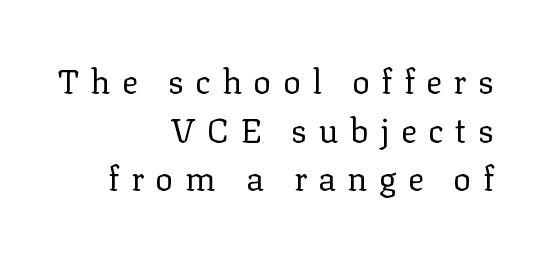
The leading is moderate, giving the passage an even texture. Honestly, there is no underline to notice here at all. These lines have a slow, spaced-out rhythm from letter to letter. The letterforms sit at book weight or below.
